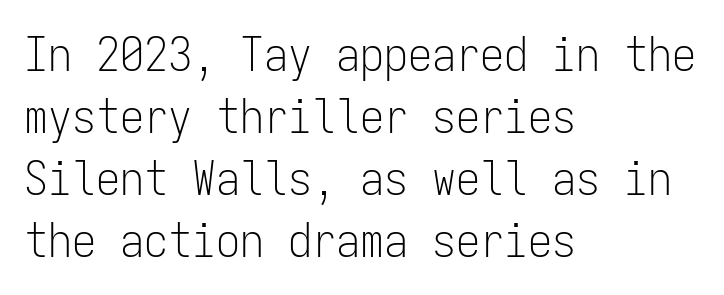
{"serif": "no", "italic": "no", "bold": "no", "weight": "light", "width": "condensed", "stroke_contrast": "low", "x_height": "medium", "monospaced": "yes", "underline": "no", "align": "left", "line_spacing": "normal", "line_spacing_ratio": 1.29, "letter_spacing": "normal", "letter_spacing_em": 0.0, "glyph_px": 48}
